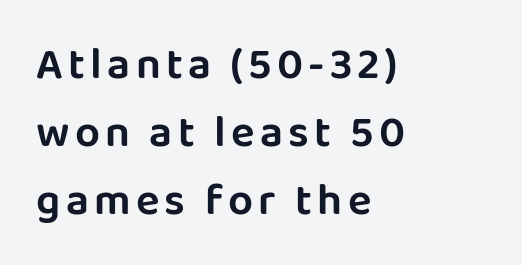
Lines of text with bare space underneath. Serif or sans? Sans — the stroke terminals are bare. Italic? Not at all — the glyphs are vertical. If you measured baseline to baseline, you'd find a middling distance.
